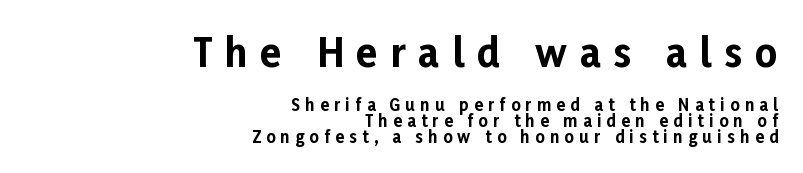
{"serif": "no", "italic": "no", "bold": "yes", "weight": "bold", "width": "normal", "stroke_contrast": "low", "x_height": "medium", "monospaced": "no", "underline": "no", "align": "right", "line_spacing": "tight", "line_spacing_ratio": 0.98, "letter_spacing": "wide", "letter_spacing_em": 0.33, "larger_block": "first", "size_ratio": 2.44, "glyph_px": 39}
